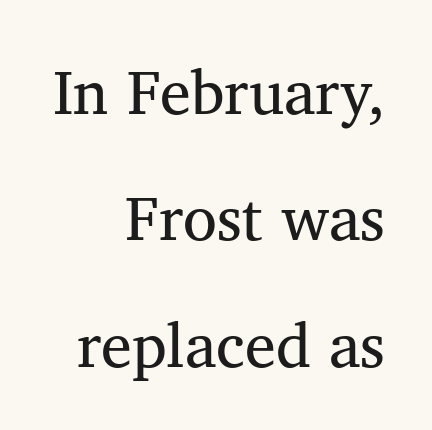
Unlike italic type, these characters show no tilt at all. Note the varied advance widths — an 'i' is clearly narrower than an 'm'. Nobody touched the tracking dial on this one. Old-style or modern, the face here clearly has serifs. The zone under the glyphs is completely vacant.
